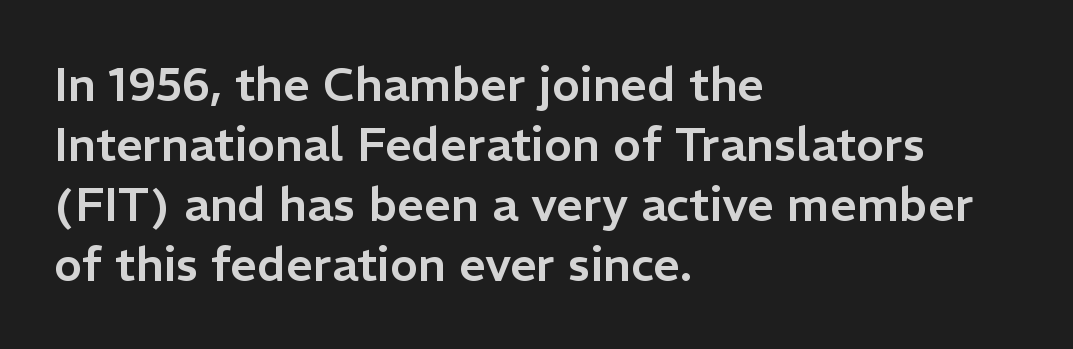
The image shows 47 px sans-serif type, upright; set left-aligned, normal line spacing (1.28x), normal letter spacing, not underlined; low stroke contrast and a medium x-height.
